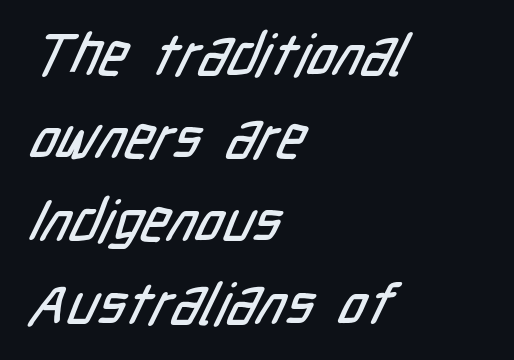
The image shows 58 px condensed sans-serif type; set left-aligned, normal line spacing (1.43x), normal letter spacing, not underlined; low stroke contrast and a medium x-height.
